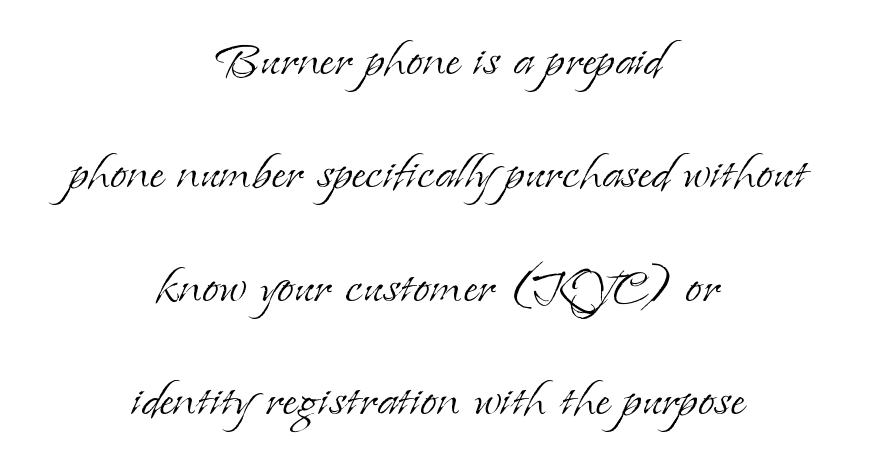
Q: Is the text bold? A: No.
Q: Is the text italic (slanted)? A: Yes.
Q: Is the typeface a serif or a sans-serif typeface? A: Serif.
Q: Is the text underlined? A: No.
Q: How is the paragraph aligned? A: Centered.
Q: Is the spacing between letters normal or unusually wide? A: Normal.
Q: Width (condensed, normal, or wide)? A: Normal.
Q: Stroke contrast? A: Low.
Q: x-height? A: Small.
Q: Monospaced? A: No.
